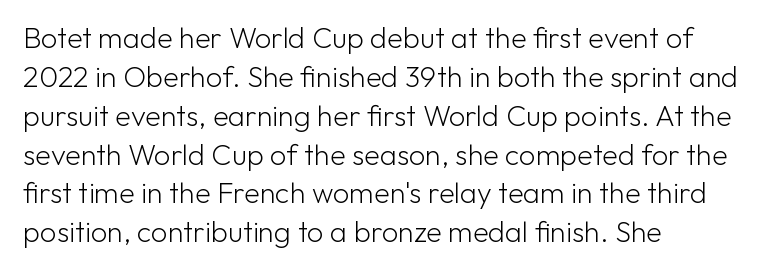
In terms of letterform style, serifs are entirely absent. Is the type heavy? It reads as light-to-regular instead. Italic: no, the glyphs are upright roman. How are the letters spaced? Ordinarily, with no added tracking. The designer left line spacing at the default. The foot of each line stays bare and open.
